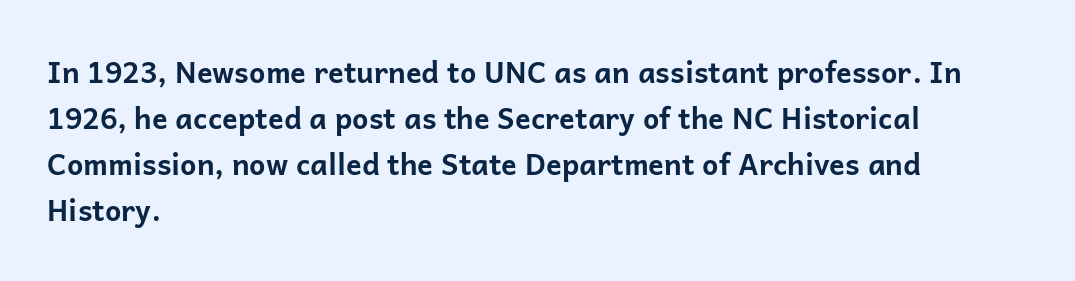
Q: Is the text bold? A: Yes.
Q: Is the text italic (slanted)? A: No, it is upright.
Q: Is the typeface a serif or a sans-serif typeface? A: Sans-serif.
Q: Is the text underlined? A: No.
Q: How is the paragraph aligned? A: Left-aligned.
Q: Is the spacing between letters normal or unusually wide? A: Normal.
Q: Is the spacing between lines tight, normal or loose? A: Normal.
Q: Width (condensed, normal, or wide)? A: Normal.
Q: Stroke contrast? A: Low.
Q: x-height? A: Medium.
Q: Monospaced? A: No.
